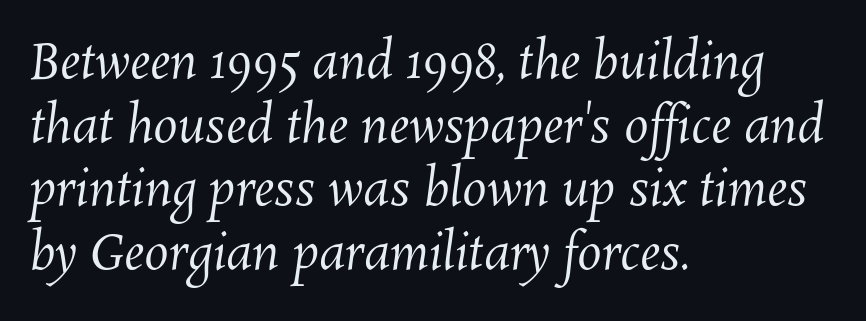
The passage is arranged the way most books set body copy — flush left. Tracking value appears to be zero — textbook default spacing. Each new line begins a customary step beneath the previous one. Rule under the text: the space is simply empty. Here the designer chose a conventional face with non-uniform glyph widths.
